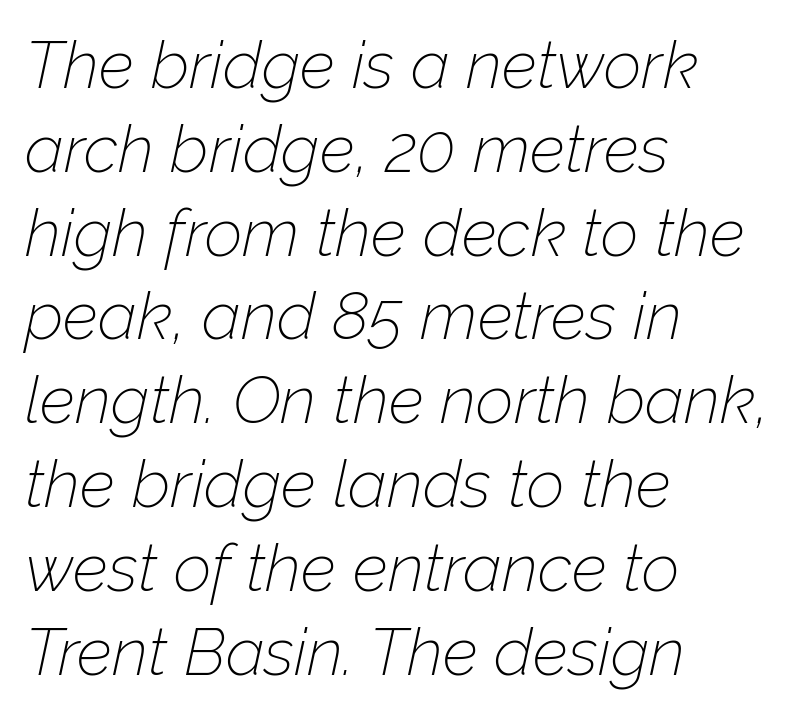
{"italic": "yes", "lean": "right", "slant_degrees": 12, "bold": "no", "weight": "thin", "width": "normal", "stroke_contrast": "low", "x_height": "medium", "monospaced": "no", "underline": "no", "align": "left", "line_spacing": "normal", "line_spacing_ratio": 1.27, "letter_spacing": "normal", "letter_spacing_em": 0.0, "glyph_px": 66}
